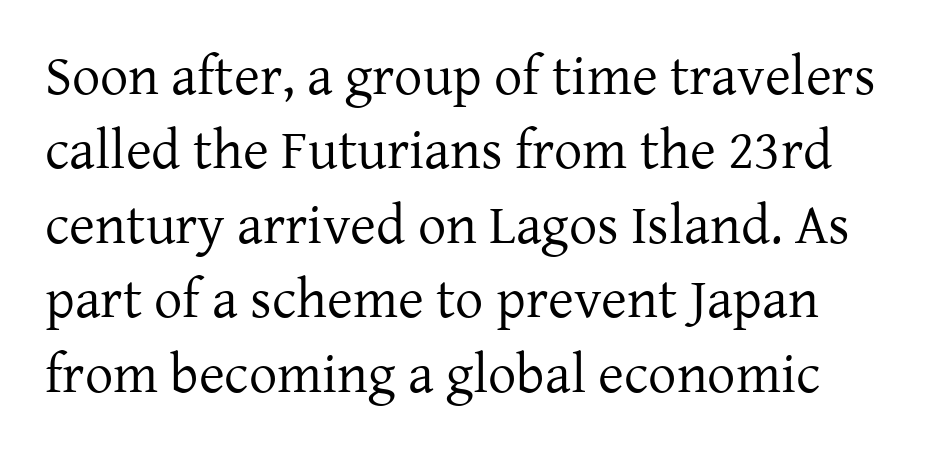
Q: Is the text bold? A: No.
Q: Is the text italic (slanted)? A: No, it is upright.
Q: Is the typeface a serif or a sans-serif typeface? A: Serif.
Q: Is the text underlined? A: No.
Q: Is the spacing between letters normal or unusually wide? A: Normal.
Q: Is the spacing between lines tight, normal or loose? A: Normal.
Q: Width (condensed, normal, or wide)? A: Normal.
Q: Stroke contrast? A: Low.
Q: x-height? A: Medium.
Q: Monospaced? A: No.
